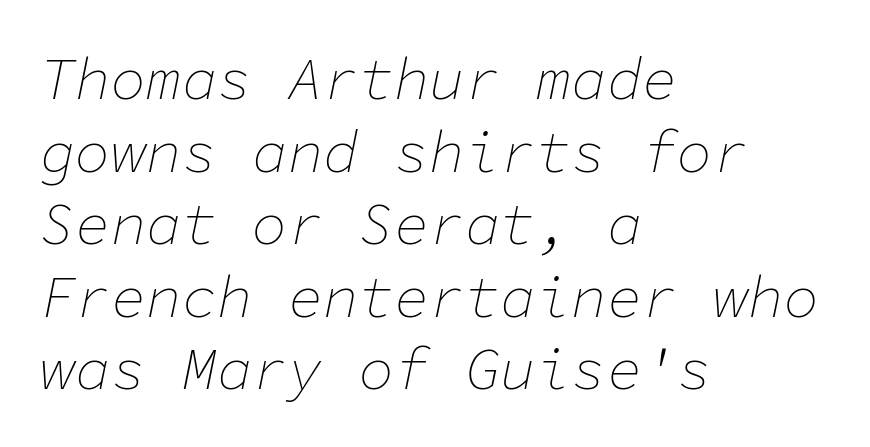
The image shows 59 px thin type, italic (leaning right), monospaced; set left-aligned, line spacing 1.23x, normal letter spacing, not underlined; low stroke contrast and a medium x-height.
